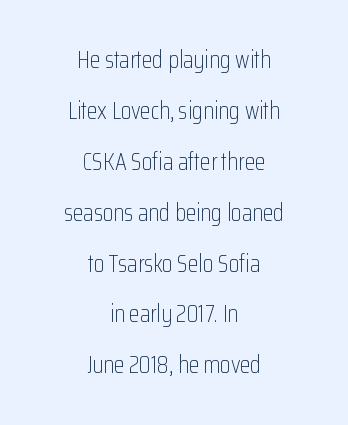
The image shows 24 px text type, upright; set centered, loose line spacing (2.12x), normal letter spacing, not underlined.
